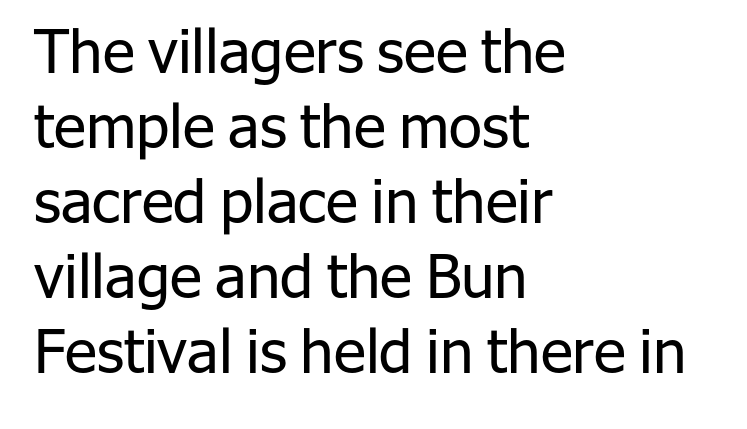
{"serif": "no", "italic": "no", "bold": "no", "weight": "regular", "width": "normal", "stroke_contrast": "low", "x_height": "medium", "monospaced": "no", "underline": "no", "align": "left", "line_spacing": "normal", "line_spacing_ratio": 1.25, "letter_spacing": "normal", "letter_spacing_em": 0.0, "glyph_px": 60}
